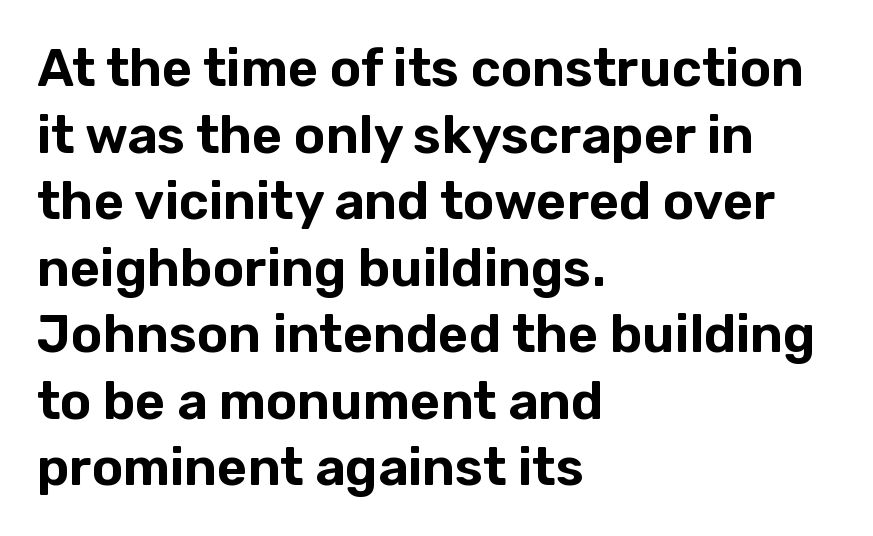
{"serif": "no", "italic": "no", "width": "normal", "stroke_contrast": "low", "x_height": "medium", "monospaced": "no", "underline": "no", "align": "left", "line_spacing": "normal", "line_spacing_ratio": 1.28, "letter_spacing": "normal", "letter_spacing_em": 0.0, "glyph_px": 52}
